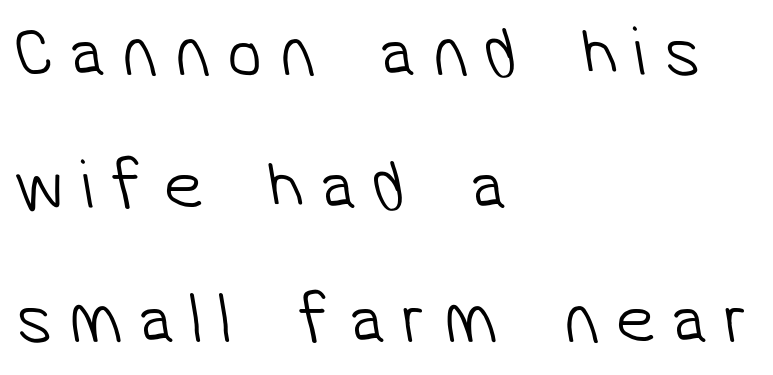
Q: Is the text bold? A: No.
Q: Is the typeface a serif or a sans-serif typeface? A: Sans-serif.
Q: Is the text underlined? A: No.
Q: How is the paragraph aligned? A: Left-aligned.
Q: Is the spacing between letters normal or unusually wide? A: Unusually wide.
Q: Width (condensed, normal, or wide)? A: Normal.
Q: Stroke contrast? A: Low.
Q: x-height? A: Medium.
Q: Monospaced? A: No.
